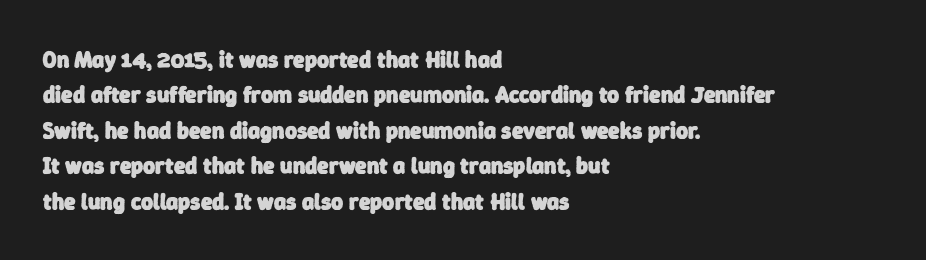
{"bold": "yes", "underline": "no", "align": "left", "line_spacing": "normal", "line_spacing_ratio": 1.54, "letter_spacing": "normal", "letter_spacing_em": 0.0, "glyph_px": 23}
